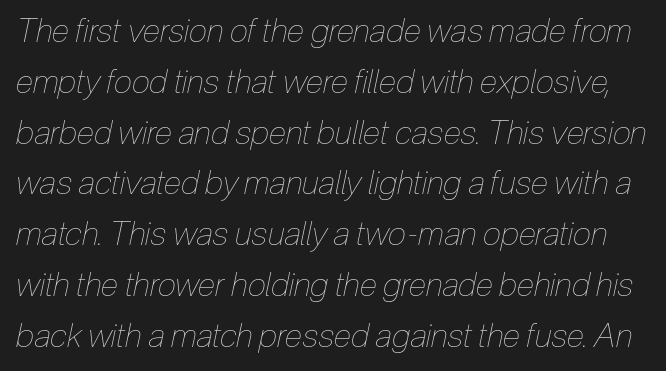
{"italic": "yes", "lean": "right", "slant_degrees": 12, "bold": "no", "weight": "thin", "width": "condensed", "stroke_contrast": "low", "x_height": "medium", "monospaced": "no", "underline": "no", "line_spacing": "normal", "line_spacing_ratio": 1.54, "letter_spacing": "normal", "letter_spacing_em": 0.0, "glyph_px": 33}
